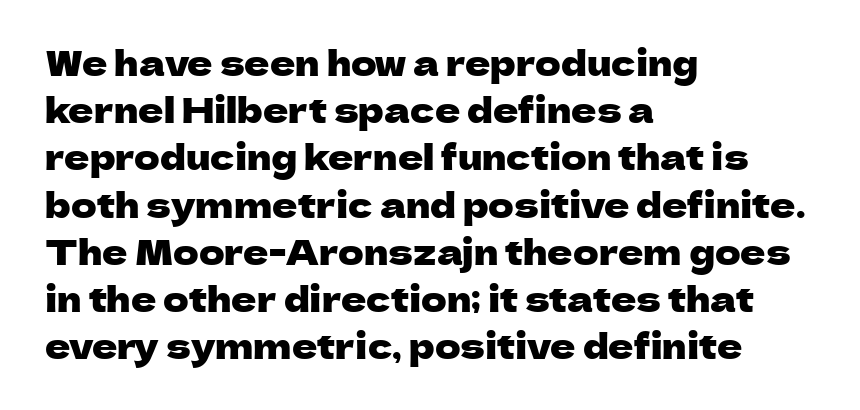
Italic? Not at all — the glyphs are vertical. Line beginnings align vertically; line endings do not. The face used here is a sans, in the tradition of grotesques and geometrics. These lines are rendered in a variable-pitch font.
